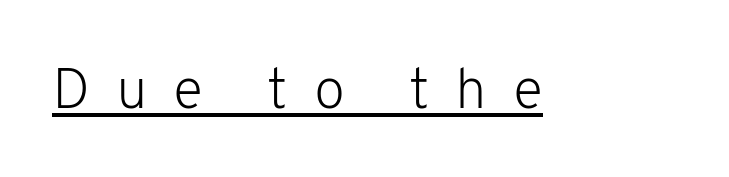
Q: Is the text bold? A: No.
Q: Is the text italic (slanted)? A: No, it is upright.
Q: Is the typeface a serif or a sans-serif typeface? A: Sans-serif.
Q: Is the text underlined? A: Yes.
Q: Is the spacing between letters normal or unusually wide? A: Unusually wide.
Q: Width (condensed, normal, or wide)? A: Normal.
Q: Stroke contrast? A: Low.
Q: x-height? A: Medium.
Q: Monospaced? A: No.
